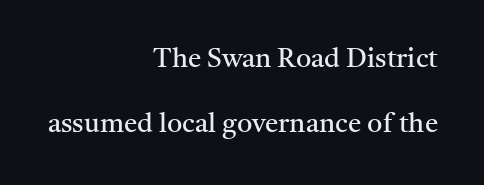
Q: Is the text bold? A: No.
Q: Is the text italic (slanted)? A: No, it is upright.
Q: Is the text underlined? A: No.
Q: How is the paragraph aligned? A: Right-aligned.
Q: Is the spacing between letters normal or unusually wide? A: Normal.
Q: Is the spacing between lines tight, normal or loose? A: Loose.
